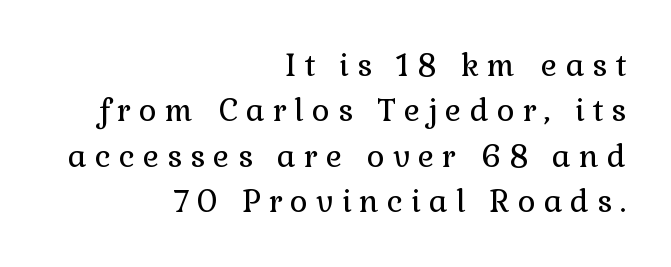
Q: Is the text bold? A: No.
Q: Is the text italic (slanted)? A: No, it is upright.
Q: Is the typeface a serif or a sans-serif typeface? A: Serif.
Q: Is the text underlined? A: No.
Q: How is the paragraph aligned? A: Right-aligned.
Q: Is the spacing between letters normal or unusually wide? A: Unusually wide.
Q: Is the spacing between lines tight, normal or loose? A: Normal.
Q: Width (condensed, normal, or wide)? A: Normal.
Q: x-height? A: Medium.
Q: Monospaced? A: No.
